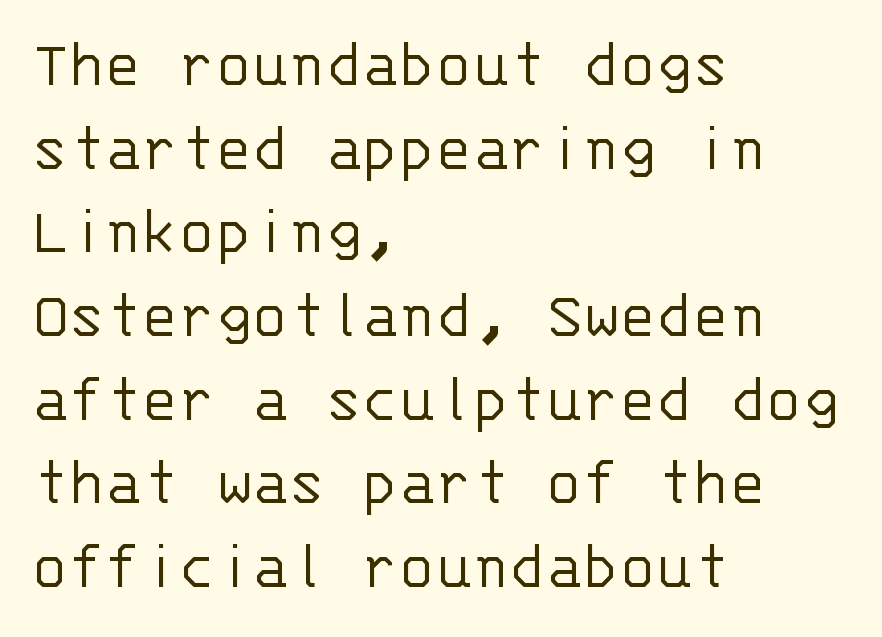
The axis of the letterforms is exactly vertical. Weight: regular or lighter. You can tell from the bare stems that sans-serif type was used. Horizontally, the lines are justified to the leading edge only.
